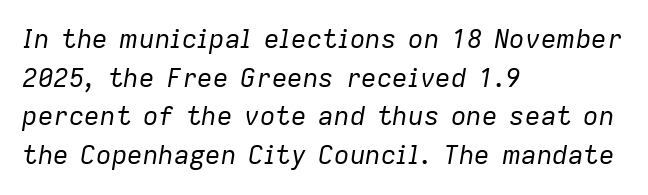
{"italic": "yes", "lean": "right", "slant_degrees": 9, "bold": "no", "underline": "no", "align": "left", "line_spacing": "normal", "line_spacing_ratio": 1.49, "letter_spacing": "normal", "letter_spacing_em": 0.0, "glyph_px": 26}
